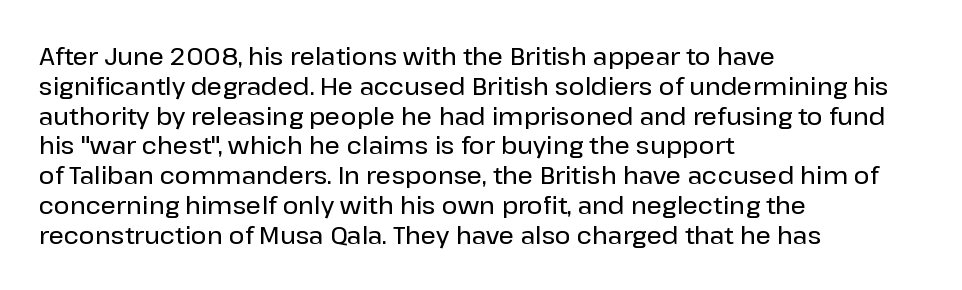
{"italic": "no", "underline": "no", "align": "left", "line_spacing_ratio": 1.24, "letter_spacing": "normal", "letter_spacing_em": 0.0, "glyph_px": 24}
